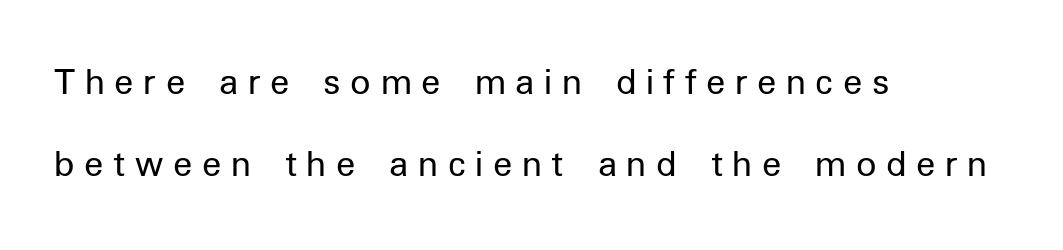
{"serif": "no", "italic": "no", "bold": "no", "weight": "regular", "width": "normal", "stroke_contrast": "low", "x_height": "medium", "monospaced": "no", "underline": "no", "align": "left", "line_spacing": "loose", "line_spacing_ratio": 2.05, "letter_spacing": "wide", "letter_spacing_em": 0.24, "glyph_px": 40}
